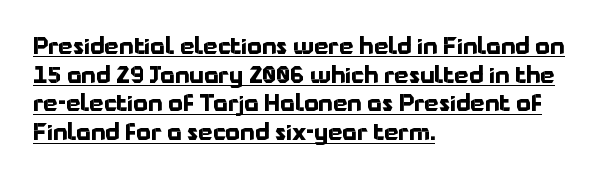
Q: Is the text bold? A: Yes.
Q: Is the text italic (slanted)? A: No, it is upright.
Q: Is the text underlined? A: Yes.
Q: How is the paragraph aligned? A: Left-aligned.
Q: Is the spacing between letters normal or unusually wide? A: Normal.
Q: Is the spacing between lines tight, normal or loose? A: Normal.
